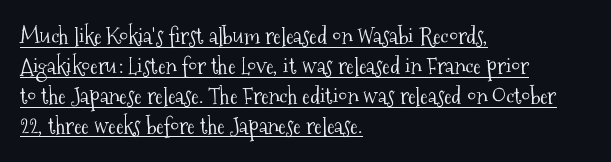
The passage shown has conventional tracking throughout. Compared with typical paragraphs, the rows here are spaced about the same. When letters stand straight like this, we call the style roman or upright. The strokes carry an ordinary text weight at most.
